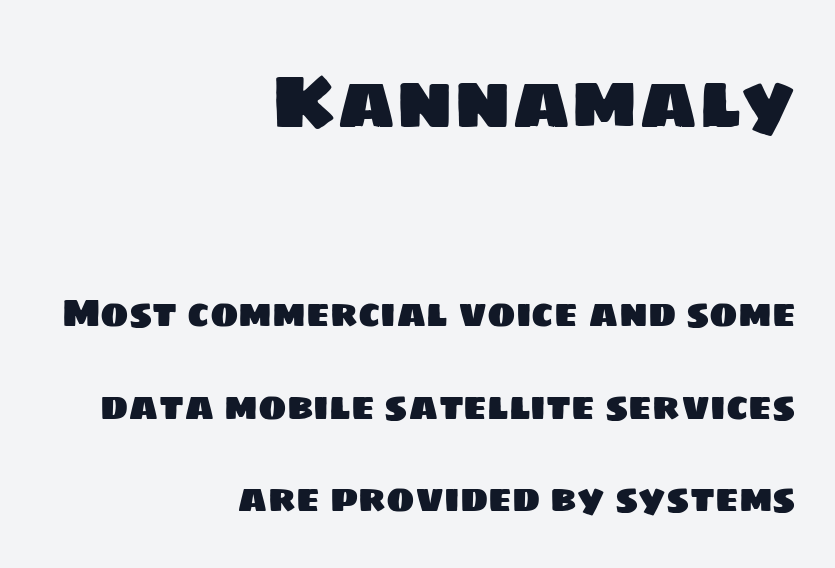
{"serif": "no", "width": "normal", "stroke_contrast": "low", "x_height": "large", "monospaced": "no", "underline": "no", "align": "right", "line_spacing": "loose", "line_spacing_ratio": 2.43, "letter_spacing": "normal", "letter_spacing_em": 0.0, "larger_block": "first", "size_ratio": 1.97, "glyph_px": 75}
